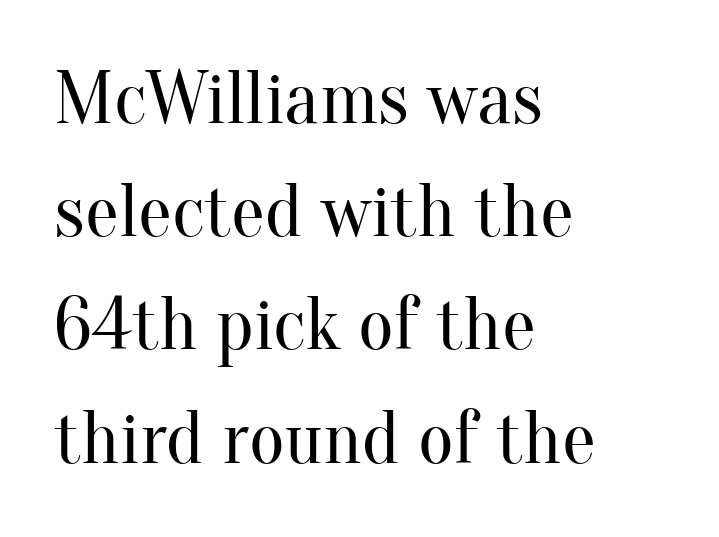
The image shows 76 px regular-weight serif type, upright; set left-aligned, normal line spacing (1.49x), normal letter spacing, not underlined; medium stroke contrast and a small x-height.
